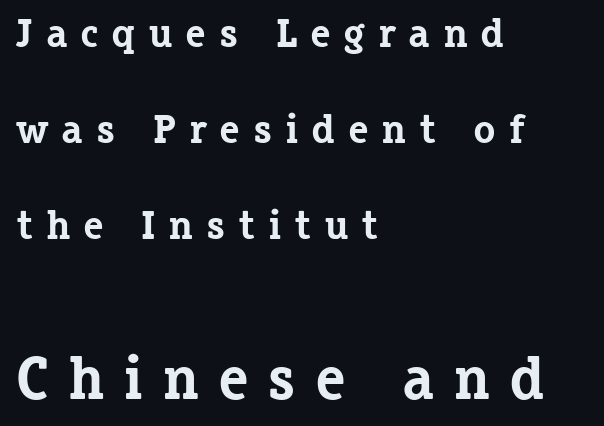
{"serif": "yes", "italic": "no", "bold": "yes", "weight": "bold", "width": "normal", "stroke_contrast": "low", "x_height": "medium", "monospaced": "no", "underline": "no", "align": "left", "line_spacing": "loose", "line_spacing_ratio": 2.34, "letter_spacing": "wide", "letter_spacing_em": 0.31, "larger_block": "second", "size_ratio": 1.49, "glyph_px": 61}
